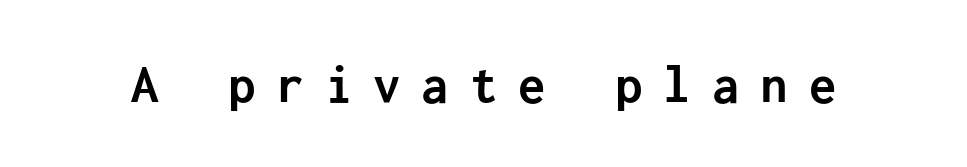
Pretty heavy lettering here — definitely bold. Nope, no serifs anywhere on these letters. The lettering holds an erect, upright posture throughout. The specimen omits any rule beneath the text block's lines.
